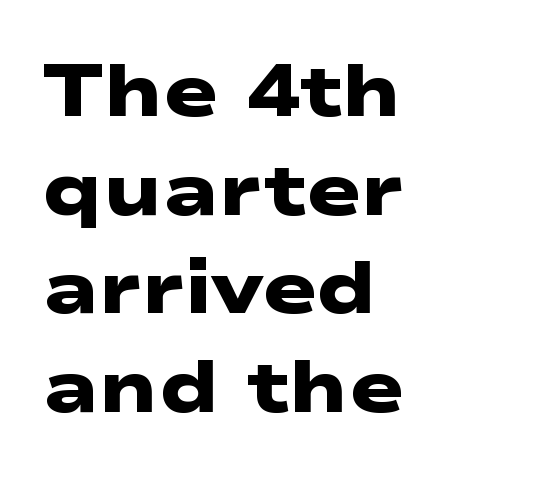
The tracking reads as untouched default to a designer's eye. Font category for this specimen: sans-serif. Vertically, the passage feels balanced, rows spaced as you'd expect. The space beneath each line is pristine and unruled.
